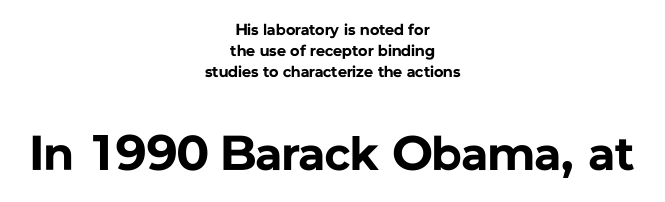
{"serif": "no", "italic": "no", "bold": "yes", "weight": "bold", "width": "normal", "stroke_contrast": "low", "x_height": "medium", "monospaced": "no", "underline": "no", "align": "center", "line_spacing": "normal", "line_spacing_ratio": 1.32, "letter_spacing": "normal", "letter_spacing_em": 0.0, "larger_block": "second", "size_ratio": 3.06, "glyph_px": 49}
